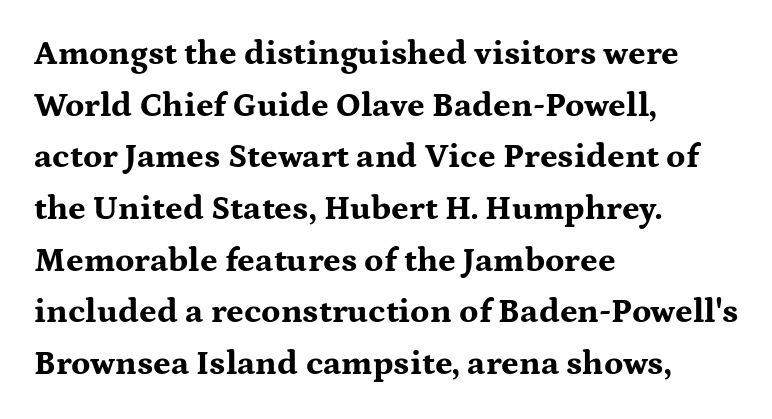
{"serif": "yes", "italic": "no", "bold": "yes", "weight": "bold", "width": "wide", "stroke_contrast": "medium", "x_height": "medium", "monospaced": "no", "underline": "no", "align": "left", "line_spacing": "normal", "line_spacing_ratio": 1.52, "letter_spacing": "normal", "letter_spacing_em": 0.0, "glyph_px": 34}
